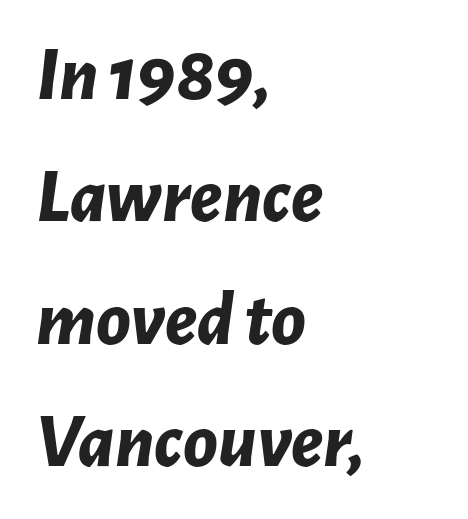
The line texture is even and compact thanks to regular tracking. The designer left line spacing at the default. The baseline area is clear. If you drew a ruler down the left edge, every line would touch it. The passage shown leans; its letterforms are oblique.
